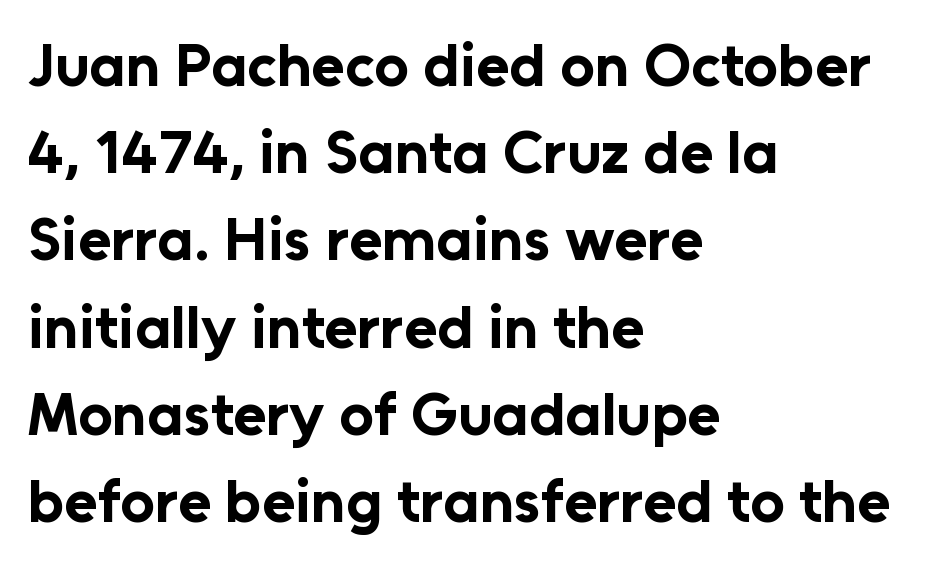
The image shows 61 px bold sans-serif type, upright; set left-aligned, normal line spacing (1.43x), normal letter spacing, not underlined; low stroke contrast and a medium x-height.
